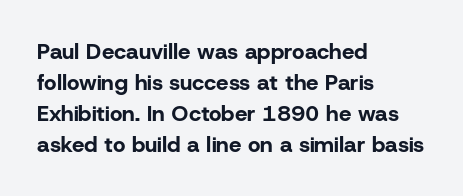
The image shows 22 px bold type, upright; set left-aligned, normal line spacing (1.41x), normal letter spacing, not underlined.
